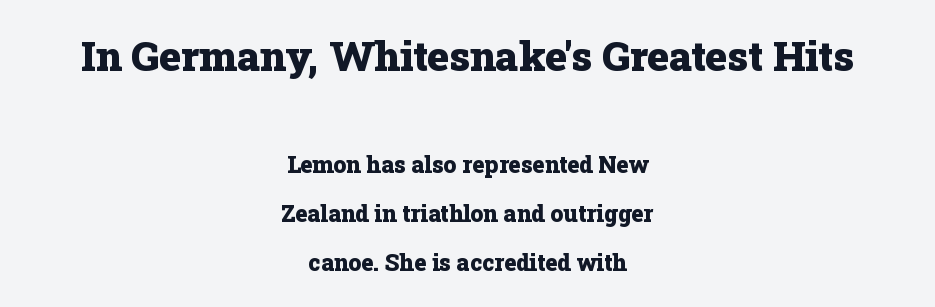
Q: Is the text bold? A: Yes.
Q: Is the text italic (slanted)? A: No, it is upright.
Q: Is the typeface a serif or a sans-serif typeface? A: Serif.
Q: Is the text underlined? A: No.
Q: How is the paragraph aligned? A: Centered.
Q: Is the spacing between letters normal or unusually wide? A: Normal.
Q: Is the spacing between lines tight, normal or loose? A: Loose.
Q: Which block of text is set in a larger size, the first (top) or the second (bottom)? A: The first (top) one.
Q: Width (condensed, normal, or wide)? A: Normal.
Q: Stroke contrast? A: Low.
Q: x-height? A: Medium.
Q: Monospaced? A: No.
